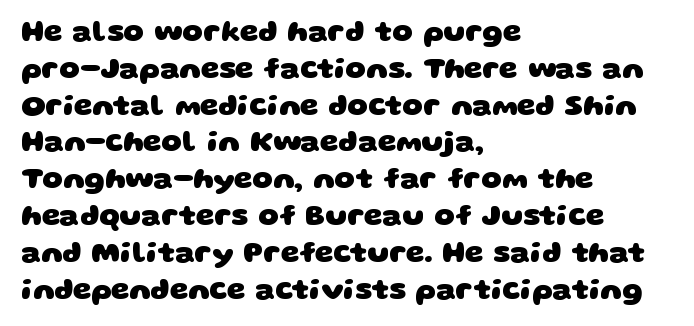
The text block is weighted toward the left margin, trailing off unevenly rightward. The string is rendered with underlining switched off. The passage shown is emphatically bold. The passage shown is typed in a proportional face where columns would drift. The rendering uses a moderate line-height, typical for paragraphs.
